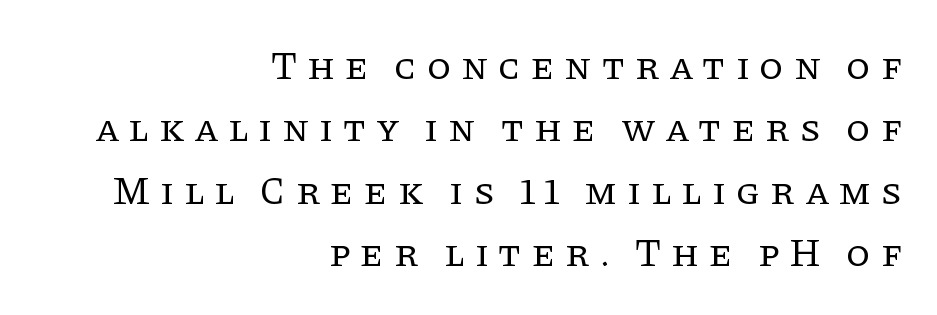
The image shows 39 px regular-weight serif type, upright; set right-aligned, normal line spacing (1.6x), unusually wide letter spacing (+0.25 em), not underlined; low stroke contrast and a large x-height.
